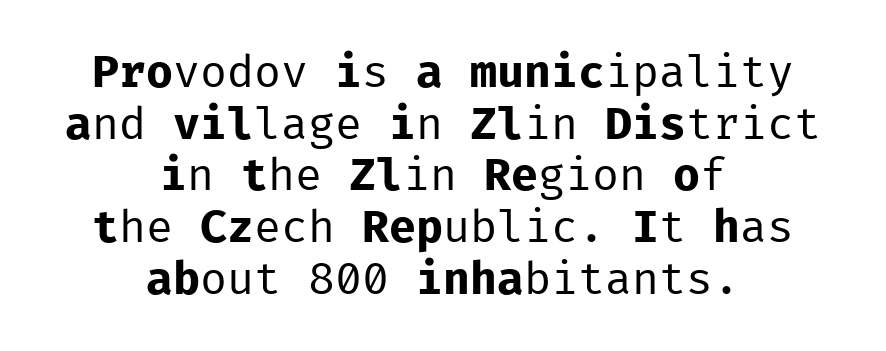
{"serif": "no", "italic": "no", "bold": "no", "weight": "regular", "width": "normal", "stroke_contrast": "low", "x_height": "medium", "monospaced": "yes", "underline": "no", "align": "center", "line_spacing": "tight", "line_spacing_ratio": 1.15, "letter_spacing": "normal", "letter_spacing_em": 0.0, "glyph_px": 45}
